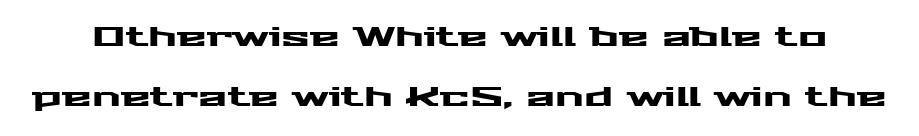
Q: Is the text italic (slanted)? A: No, it is upright.
Q: Is the text underlined? A: No.
Q: Is the spacing between letters normal or unusually wide? A: Normal.
Q: Is the spacing between lines tight, normal or loose? A: Loose.
